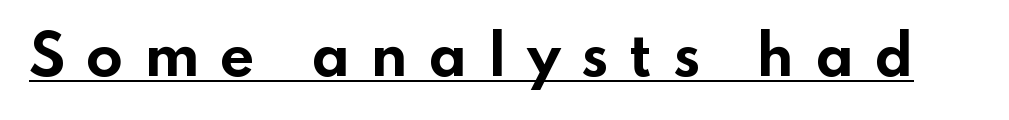
Look at the stroke-to-counter ratio: heavy, a bold. The face used here is rendered with a markedly widened letterfit. The font's upright variant was chosen for this text. These lines are rendered in a variable-pitch font. Looks like someone drew a line under every word here.
